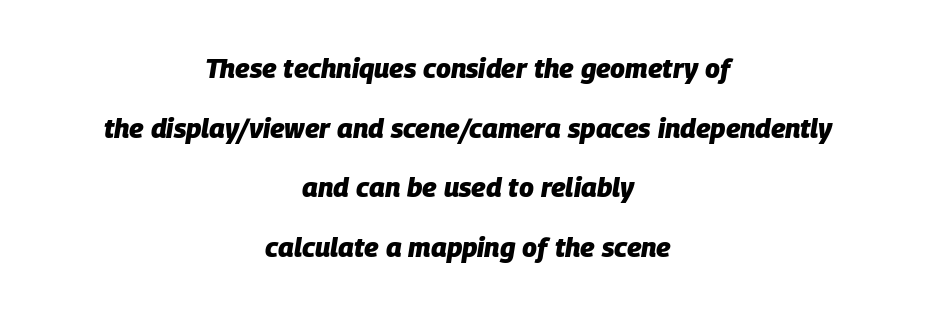
Q: Is the text bold? A: Yes.
Q: Is the text italic (slanted)? A: Yes, it leans right by about 9 degrees.
Q: Is the text underlined? A: No.
Q: How is the paragraph aligned? A: Centered.
Q: Is the spacing between letters normal or unusually wide? A: Normal.
Q: Is the spacing between lines tight, normal or loose? A: Loose.
